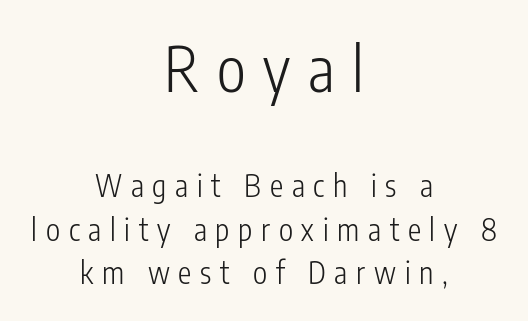
Q: Is the text bold? A: No.
Q: Is the text italic (slanted)? A: No, it is upright.
Q: Is the typeface a serif or a sans-serif typeface? A: Sans-serif.
Q: Is the text underlined? A: No.
Q: How is the paragraph aligned? A: Centered.
Q: Is the spacing between letters normal or unusually wide? A: Unusually wide.
Q: Is the spacing between lines tight, normal or loose? A: Normal.
Q: Which block of text is set in a larger size, the first (top) or the second (bottom)? A: The first (top) one.
Q: Width (condensed, normal, or wide)? A: Condensed.
Q: Stroke contrast? A: Low.
Q: x-height? A: Medium.
Q: Monospaced? A: No.
